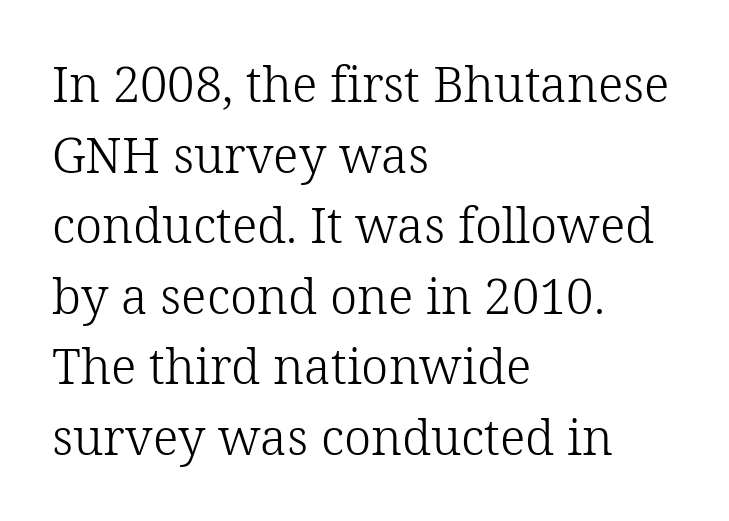
{"serif": "yes", "italic": "no", "bold": "no", "weight": "light", "width": "normal", "stroke_contrast": "low", "x_height": "medium", "monospaced": "no", "underline": "no", "align": "left", "line_spacing": "normal", "line_spacing_ratio": 1.44, "letter_spacing": "normal", "letter_spacing_em": 0.0, "glyph_px": 49}
